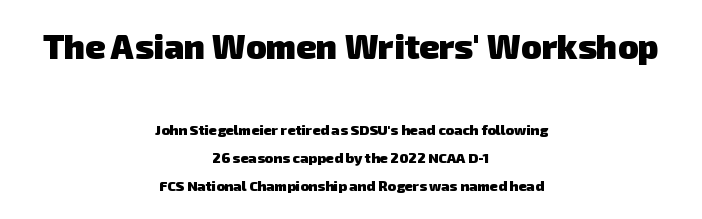
{"serif": "no", "bold": "yes", "weight": "heavy", "width": "normal", "stroke_contrast": "low", "x_height": "medium", "monospaced": "no", "underline": "no", "align": "center", "line_spacing": "loose", "line_spacing_ratio": 2.01, "letter_spacing": "normal", "letter_spacing_em": 0.0, "larger_block": "first", "size_ratio": 2.43, "glyph_px": 34}
